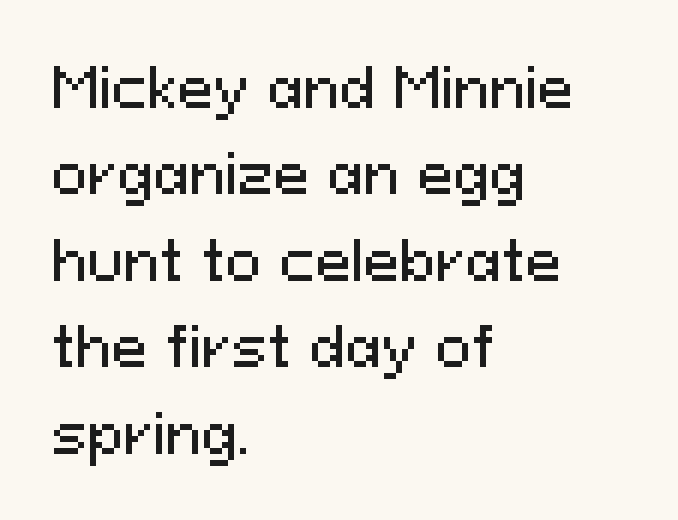
These lines are set flush left with a ragged right edge. Typographically, this falls in the sans-serif category. Tall strokes in this sample are plumb rather than angled. The rendering uses natural spacing where letterforms have individual widths. This sample keeps an unexceptional amount of space between lines.
